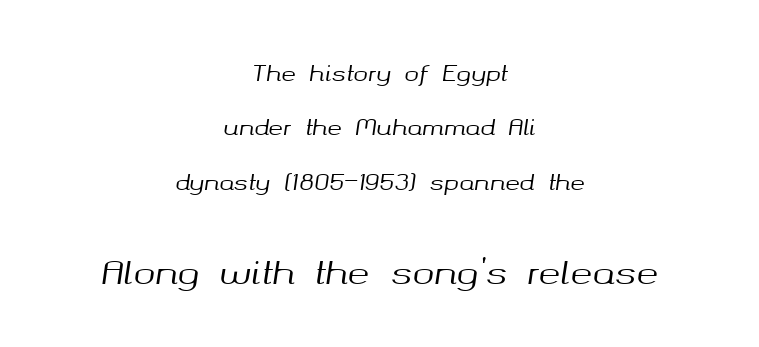
Q: Is the text italic (slanted)? A: Yes, it leans right by about 8 degrees.
Q: Is the text underlined? A: No.
Q: How is the paragraph aligned? A: Centered.
Q: Is the spacing between letters normal or unusually wide? A: Normal.
Q: Is the spacing between lines tight, normal or loose? A: Loose.
Q: Which block of text is set in a larger size, the first (top) or the second (bottom)? A: The second (bottom) one.
Q: Width (condensed, normal, or wide)? A: Normal.
Q: Stroke contrast? A: Medium.
Q: x-height? A: Medium.
Q: Monospaced? A: No.
